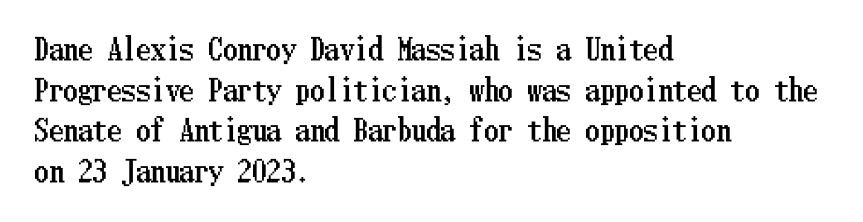
Horizontal bands of white between lines are of average thickness. The space beneath each line is pristine and unruled. Students, note that the glyphs here touch the page at normal intervals. The lines are quadded left. The lettering stays uniformly vertical, giving the passage a roman look.
